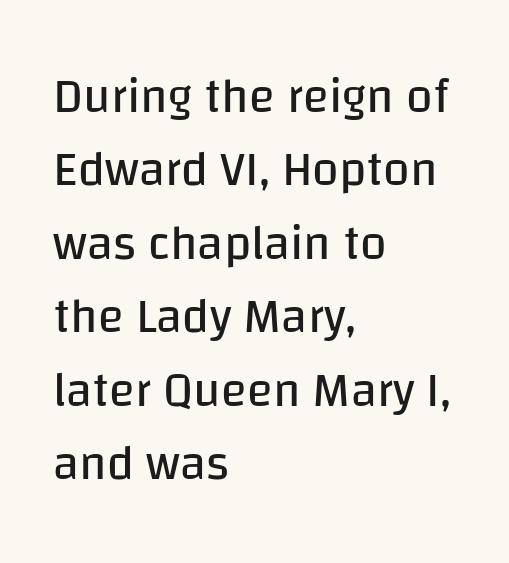
{"serif": "no", "italic": "no", "bold": "no", "weight": "regular", "width": "normal", "stroke_contrast": "low", "x_height": "large", "monospaced": "no", "underline": "no", "align": "left", "line_spacing": "normal", "line_spacing_ratio": 1.53, "letter_spacing": "normal", "letter_spacing_em": 0.0, "glyph_px": 48}
